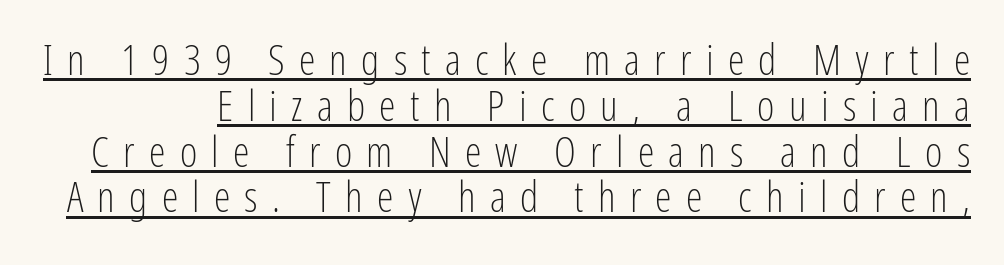
These glyphs show unthickened strokes, regular width or finer. Glyph-to-glyph distance is far greater than everyday printed text. Underlined type. Do the characters align in a grid? No, the font is proportional. The font family rendered here belongs to the sans-serif group.
